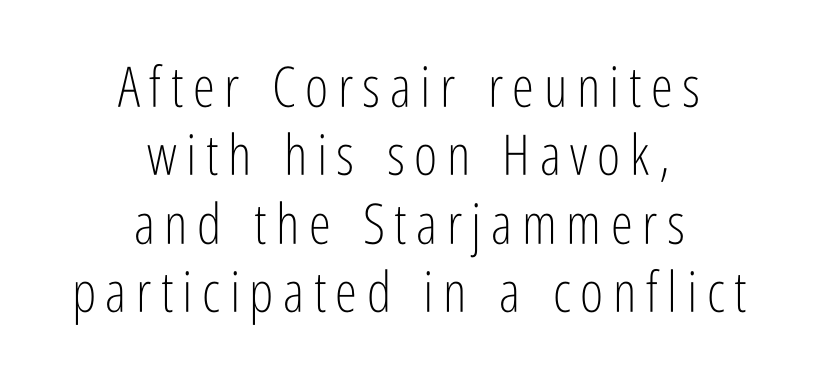
Every stem runs plumb, perpendicular to the baseline. Each letter keeps its own natural width here, so spacing adapts to shape. The face used here is a sans, in the tradition of grotesques and geometrics. Unmarked baselines from the first word to the last. Notice how the passage keeps no hard edge, just a central spine. The strokes carry an ordinary text weight at most.
